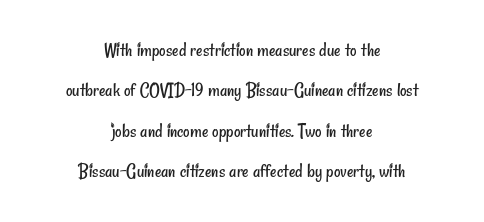
The image shows 20 px text type; set centered, loose line spacing (2.02x), normal letter spacing, not underlined.
